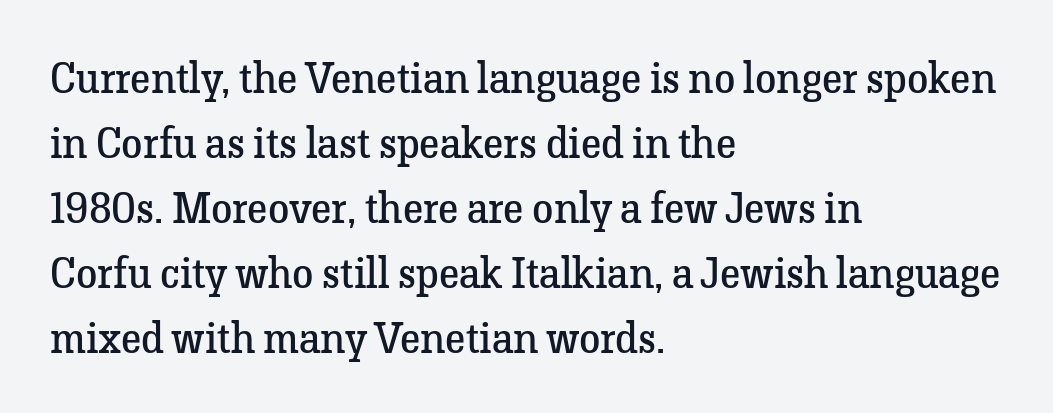
Q: Is the text bold? A: No.
Q: Is the text italic (slanted)? A: No, it is upright.
Q: Is the typeface a serif or a sans-serif typeface? A: Serif.
Q: Is the text underlined? A: No.
Q: How is the paragraph aligned? A: Left-aligned.
Q: Is the spacing between letters normal or unusually wide? A: Normal.
Q: Is the spacing between lines tight, normal or loose? A: Normal.
Q: Width (condensed, normal, or wide)? A: Normal.
Q: Stroke contrast? A: Low.
Q: x-height? A: Medium.
Q: Monospaced? A: No.
